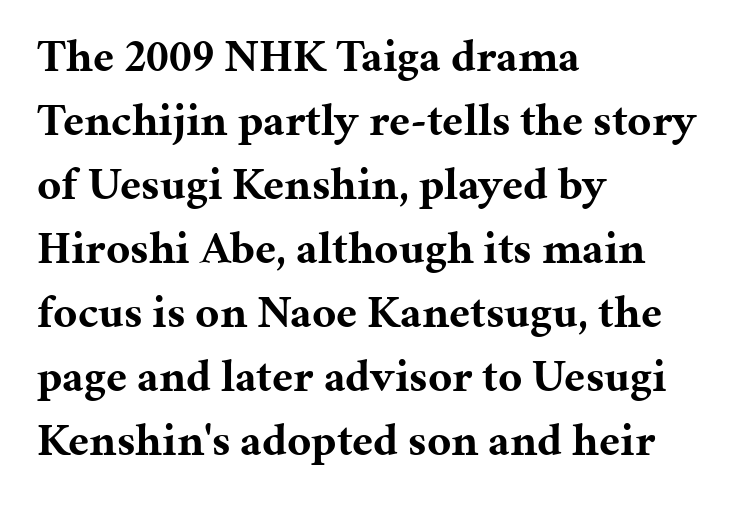
The image shows 46 px bold serif type, upright; set left-aligned, normal line spacing (1.39x), normal letter spacing, not underlined; medium stroke contrast and a medium x-height.
